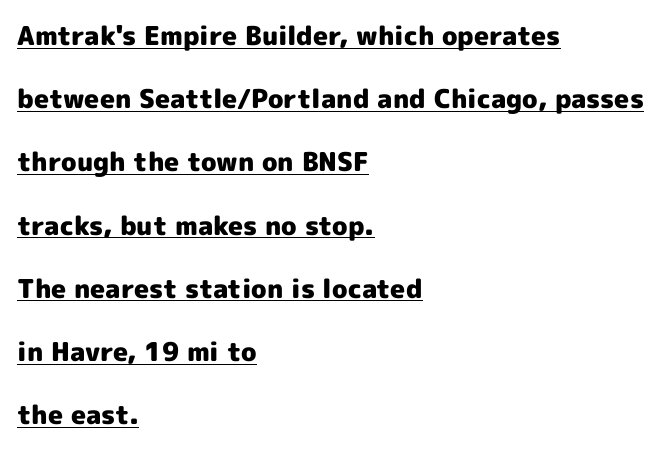
{"italic": "no", "bold": "yes", "underline": "yes", "align": "left", "line_spacing": "loose", "line_spacing_ratio": 2.43, "letter_spacing": "normal", "letter_spacing_em": 0.0, "glyph_px": 26}
